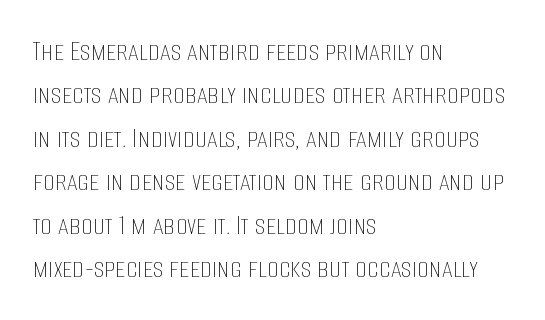
Q: Is the text bold? A: No.
Q: Is the text italic (slanted)? A: No, it is upright.
Q: Is the text underlined? A: No.
Q: How is the paragraph aligned? A: Left-aligned.
Q: Is the spacing between letters normal or unusually wide? A: Normal.
Q: Is the spacing between lines tight, normal or loose? A: Normal.
Q: Width (condensed, normal, or wide)? A: Condensed.
Q: Stroke contrast? A: Low.
Q: x-height? A: Large.
Q: Monospaced? A: No.
